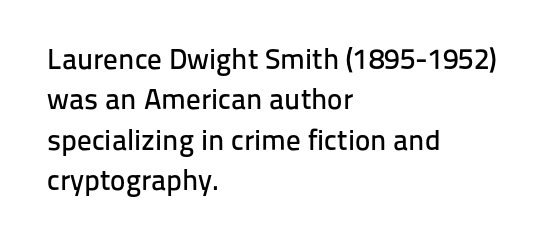
A normal amount of white space separates one row of letters from the next. A typesetter would label this face a sans. The tracking reads as untouched default to a designer's eye. Bare-footed words on every line.
